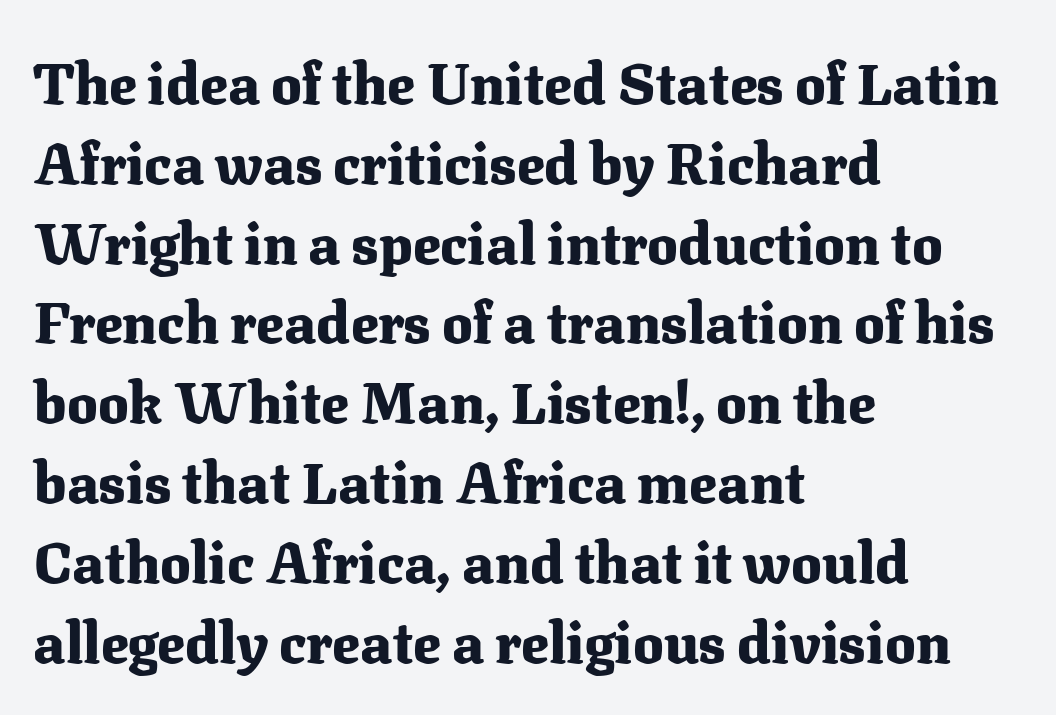
Every stem runs plumb, perpendicular to the baseline. Varying glyph widths throughout — classic text-font behaviour. This sample keeps an unexceptional amount of space between lines. Each glyph is drawn with heavy, bold strokes. What stands out about the letter spacing? Nothing — it is the standard amount. Little horizontal feet cap the strokes, marking this as serif type.
